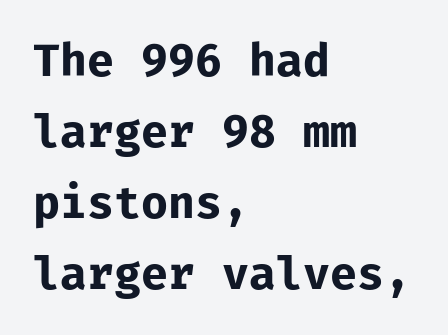
Q: Is the text bold? A: Yes.
Q: Is the text italic (slanted)? A: No, it is upright.
Q: Is the typeface a serif or a sans-serif typeface? A: Sans-serif.
Q: Is the text underlined? A: No.
Q: How is the paragraph aligned? A: Left-aligned.
Q: Is the spacing between letters normal or unusually wide? A: Normal.
Q: Is the spacing between lines tight, normal or loose? A: Normal.
Q: Width (condensed, normal, or wide)? A: Normal.
Q: Stroke contrast? A: Low.
Q: x-height? A: Medium.
Q: Monospaced? A: Yes.
